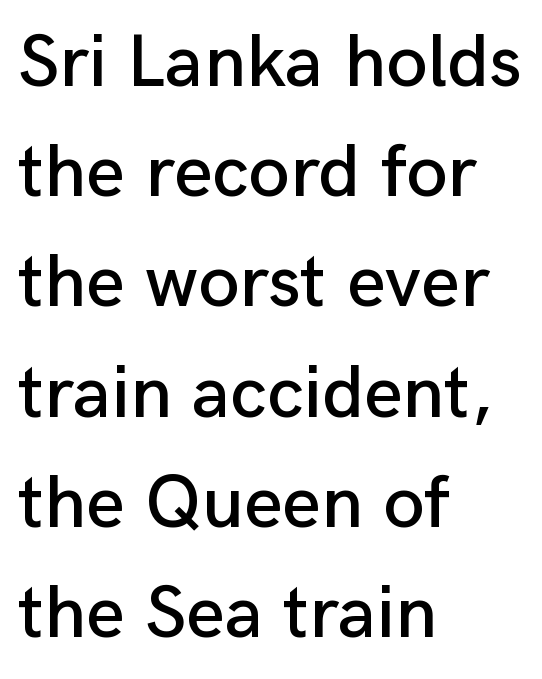
The image shows 75 px sans-serif type, upright; set left-aligned, normal line spacing (1.47x), normal letter spacing, not underlined; low stroke contrast and a medium x-height.
